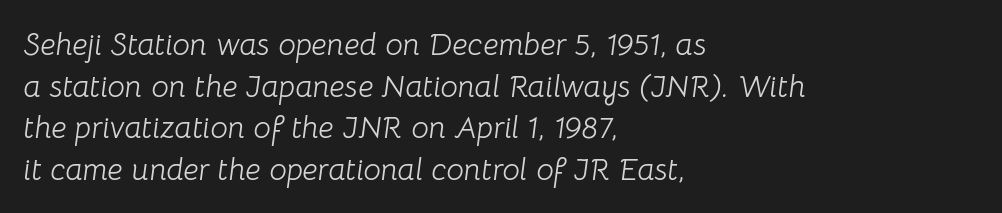
{"italic": "yes", "lean": "right", "slant_degrees": 8, "bold": "no", "weight": "light", "width": "normal", "stroke_contrast": "low", "x_height": "medium", "monospaced": "no", "underline": "no", "align": "left", "line_spacing": "normal", "line_spacing_ratio": 1.34, "letter_spacing": "normal", "letter_spacing_em": 0.0, "glyph_px": 31}
